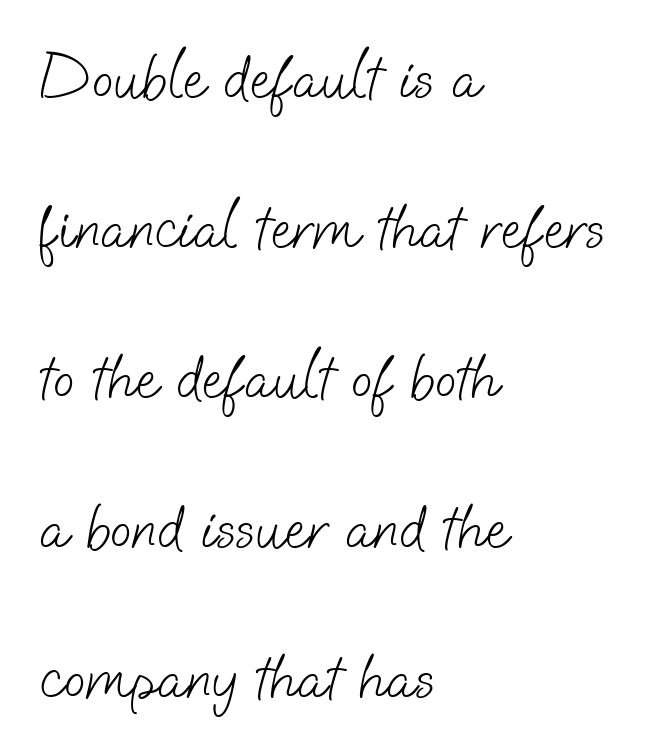
The image shows 63 px light sans-serif type; set left-aligned, loose line spacing (2.38x), normal letter spacing, not underlined; low stroke contrast and a small x-height.
